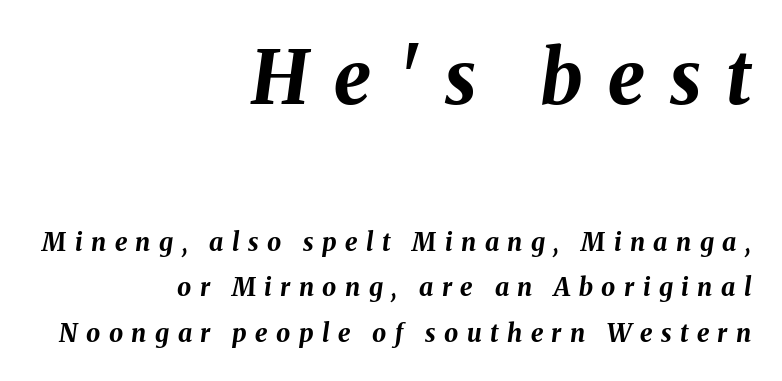
The image shows 74 px bold type, italic (leaning right); set right-aligned, line spacing 1.83x, unusually wide letter spacing (+0.34 em), not underlined; the first (top) block is 2.96x larger; medium stroke contrast and a medium x-height.
